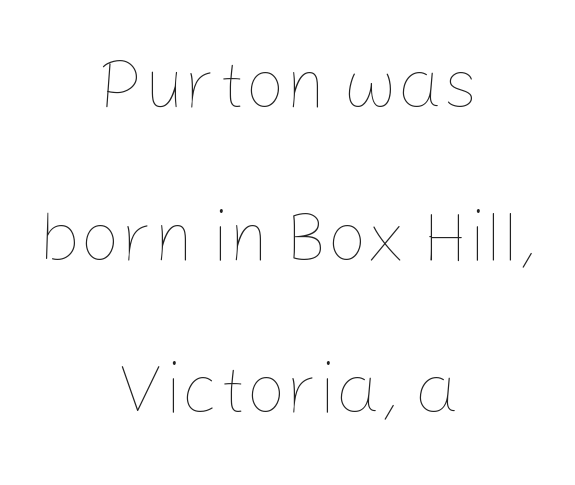
Q: Is the text bold? A: No.
Q: Is the text italic (slanted)? A: No, it is upright.
Q: Is the text underlined? A: No.
Q: How is the paragraph aligned? A: Centered.
Q: Is the spacing between letters normal or unusually wide? A: Normal.
Q: Is the spacing between lines tight, normal or loose? A: Loose.
Q: Width (condensed, normal, or wide)? A: Normal.
Q: Stroke contrast? A: Low.
Q: x-height? A: Medium.
Q: Monospaced? A: No.
